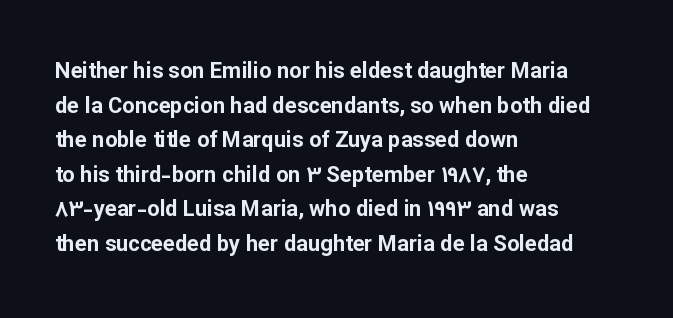
Q: Is the text bold? A: Yes.
Q: Is the text italic (slanted)? A: No, it is upright.
Q: Is the text underlined? A: No.
Q: How is the paragraph aligned? A: Left-aligned.
Q: Is the spacing between letters normal or unusually wide? A: Normal.
Q: Is the spacing between lines tight, normal or loose? A: Normal.
